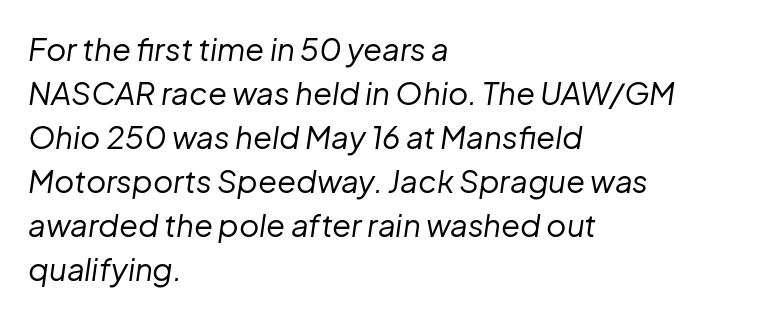
The image shows 31 px regular-weight type, italic (leaning right); set left-aligned, normal line spacing (1.42x), normal letter spacing, not underlined; low stroke contrast and a medium x-height.
